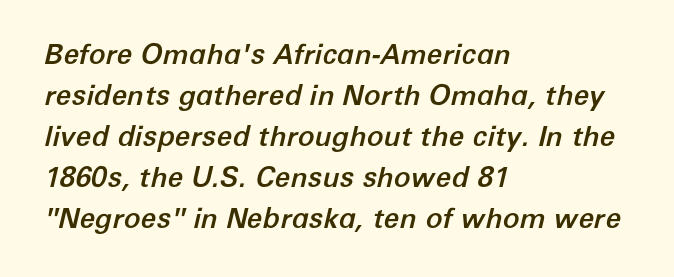
{"italic": "yes", "lean": "right", "slant_degrees": 12, "width": "normal", "stroke_contrast": "low", "x_height": "medium", "monospaced": "no", "underline": "no", "align": "left", "line_spacing": "normal", "line_spacing_ratio": 1.46, "letter_spacing": "normal", "letter_spacing_em": 0.0, "glyph_px": 28}
